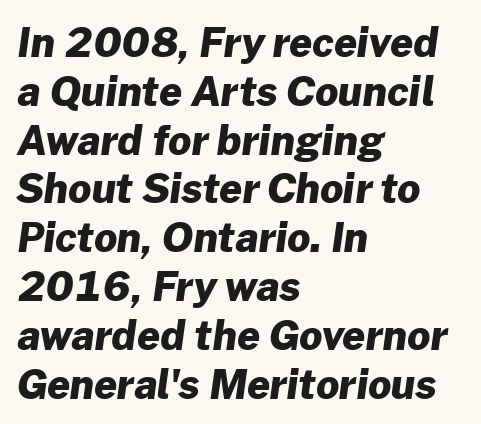
Decoration check: the copy has no underline. Regarding serifs, this sample does without them. The lines are quadded left. Short note: letters normally spaced.
